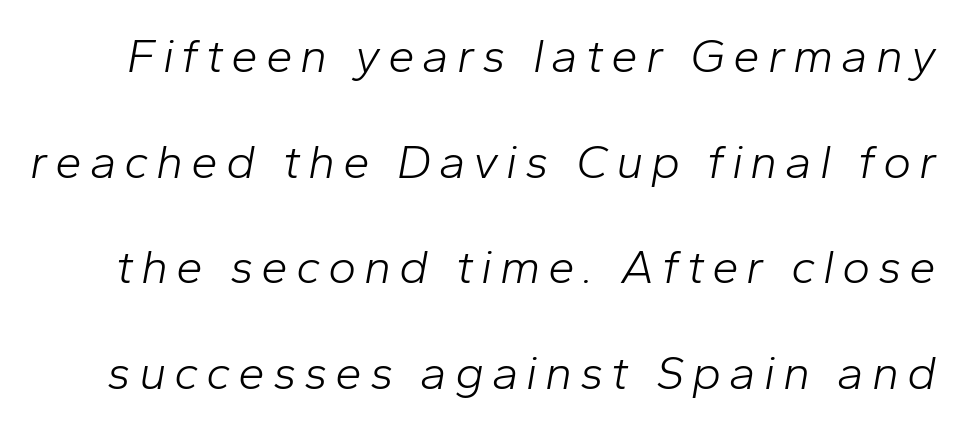
{"italic": "yes", "lean": "right", "slant_degrees": 10, "bold": "no", "weight": "light", "width": "normal", "stroke_contrast": "low", "x_height": "medium", "monospaced": "no", "underline": "no", "line_spacing": "loose", "line_spacing_ratio": 2.2, "glyph_px": 48}
